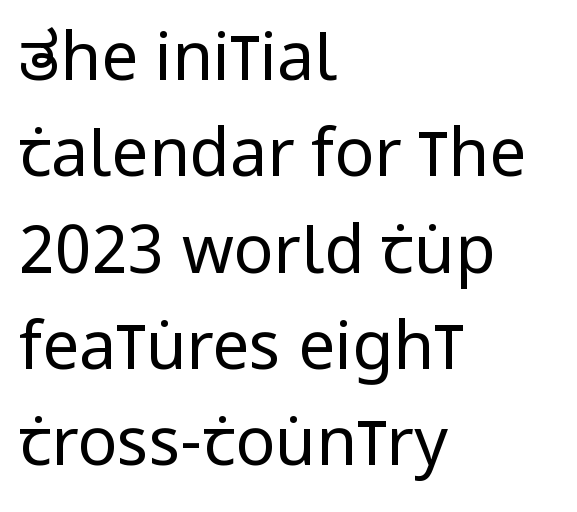
The image shows 66 px regular-weight, condensed sans-serif type, upright; set left-aligned, normal line spacing (1.46x), normal letter spacing, not underlined; low stroke contrast and a large x-height.
